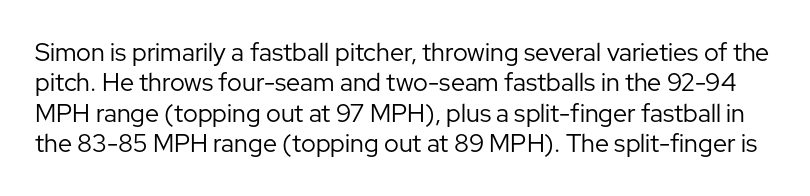
{"italic": "no", "bold": "no", "underline": "no", "line_spacing_ratio": 1.22, "letter_spacing": "normal", "letter_spacing_em": 0.0, "glyph_px": 25}
